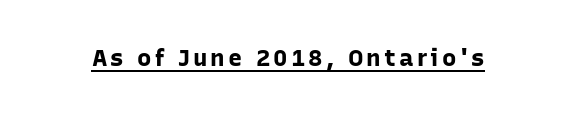
Q: Is the text bold? A: Yes.
Q: Is the text italic (slanted)? A: No, it is upright.
Q: Is the text underlined? A: Yes.
